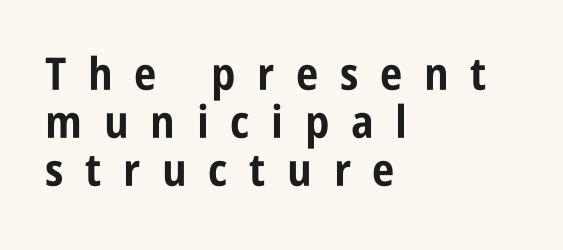
Does the weight exceed regular? Yes, all the way to bold. The gap between lines stays unmarked. Reading down the block, your eye returns to a fixed left position each line. Varying glyph widths throughout — classic text-font behaviour. Display-style spreading of the glyphs; the letterfit is very open. A typesetter would call this leading minimal, almost set solid.
